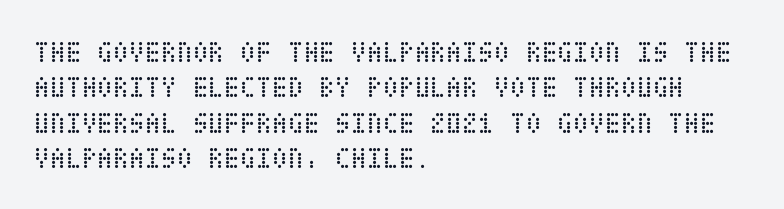
Each line starts at the same left margin while the right side varies. Nobody drew a line under any word here. Look at the tracking — it's just the regular setting, nothing added. You can tell it's not italic because the verticals are truly vertical. No heavy texture on the line: the type isn't bold.
